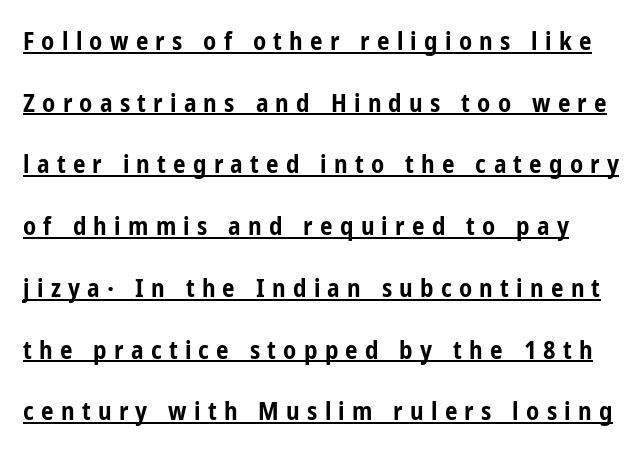
{"italic": "no", "bold": "yes", "underline": "yes", "line_spacing": "loose", "line_spacing_ratio": 2.47, "letter_spacing": "wide", "letter_spacing_em": 0.29, "glyph_px": 25}
